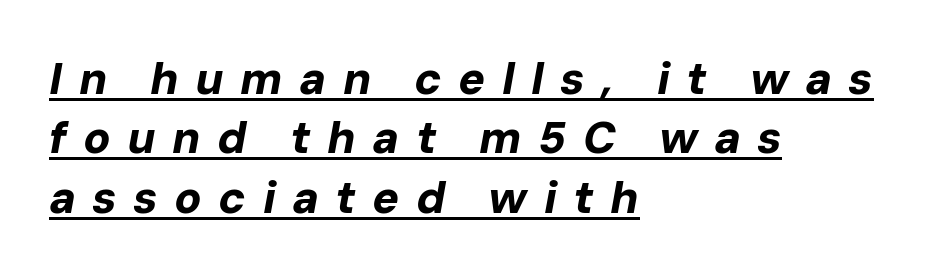
The image shows 45 px bold type, italic (leaning right); set left-aligned, normal line spacing (1.32x), unusually wide letter spacing (+0.36 em), underlined; low stroke contrast and a medium x-height.
